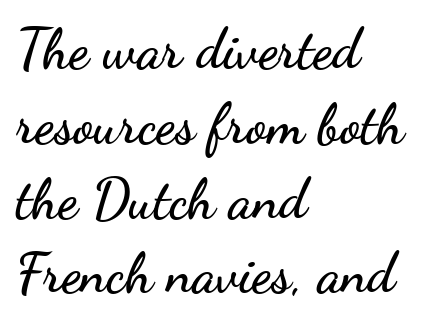
Unmarked baselines from the first word to the last. The line-height multiplier appears to be the usual default. This sample uses a sans-serif face. The lines in this sample share a left origin and differ only in where they stop. Looks like regular typesetting: each glyph gets only the width it needs.
